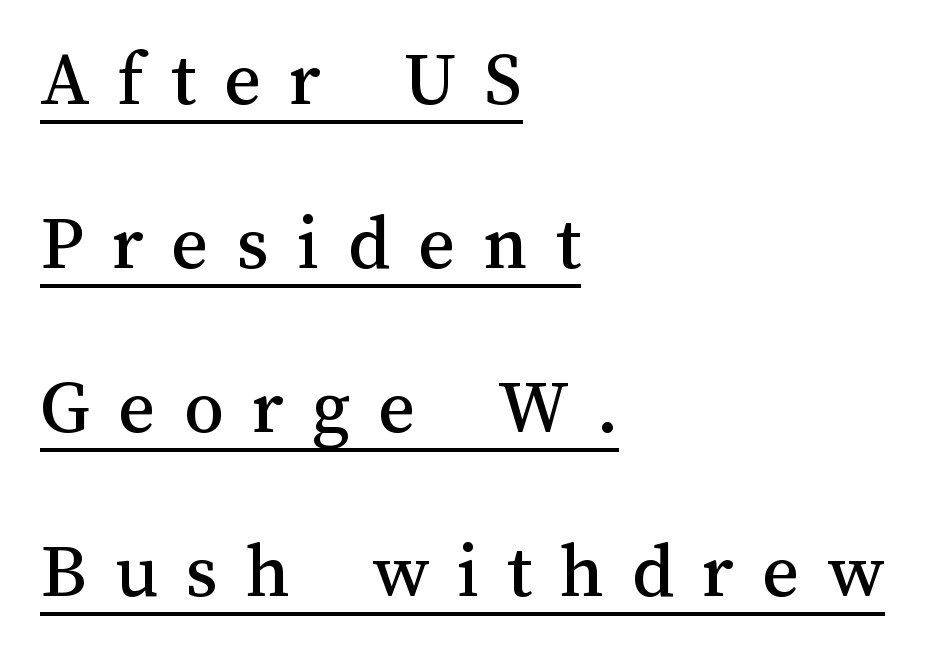
Q: Is the text italic (slanted)? A: No, it is upright.
Q: Is the text underlined? A: Yes.
Q: How is the paragraph aligned? A: Left-aligned.
Q: Is the spacing between letters normal or unusually wide? A: Unusually wide.
Q: Is the spacing between lines tight, normal or loose? A: Loose.
Q: Width (condensed, normal, or wide)? A: Normal.
Q: Stroke contrast? A: Medium.
Q: x-height? A: Medium.
Q: Monospaced? A: No.
